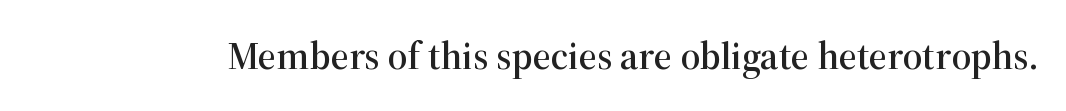
{"serif": "yes", "italic": "no", "width": "normal", "stroke_contrast": "high", "x_height": "medium", "monospaced": "no", "underline": "no", "letter_spacing": "normal", "letter_spacing_em": 0.0, "glyph_px": 39}
